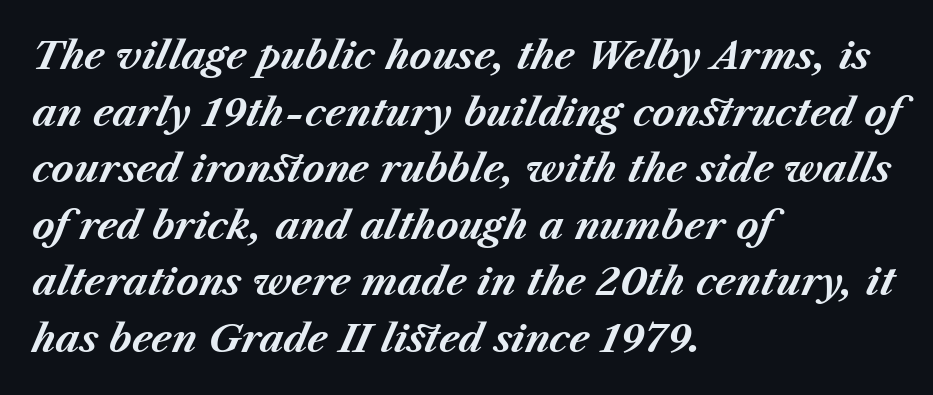
Q: Is the text bold? A: Yes.
Q: Is the text italic (slanted)? A: Yes, it leans right by about 23 degrees.
Q: Is the text underlined? A: No.
Q: How is the paragraph aligned? A: Left-aligned.
Q: Is the spacing between letters normal or unusually wide? A: Normal.
Q: Is the spacing between lines tight, normal or loose? A: Normal.
Q: Width (condensed, normal, or wide)? A: Normal.
Q: Stroke contrast? A: Medium.
Q: x-height? A: Medium.
Q: Monospaced? A: No.
